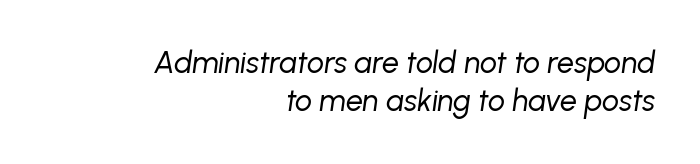
Proportional: the letters do not fall into vertical columns. Stem width sits at or under what a default text font uses. Compared with typical body copy, the letter spacing here is the same. You can tell it's italic because the verticals aren't actually vertical.
